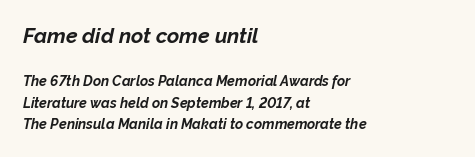
{"italic": "yes", "lean": "right", "slant_degrees": 12, "bold": "yes", "underline": "no", "align": "left", "line_spacing": "normal", "line_spacing_ratio": 1.54, "letter_spacing": "normal", "letter_spacing_em": 0.0, "larger_block": "first", "size_ratio": 1.5, "glyph_px": 21}
